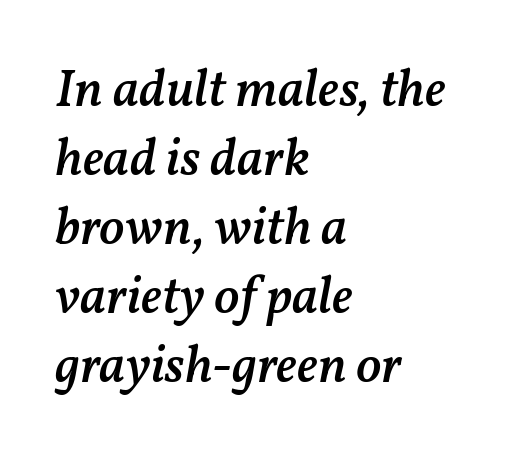
The image shows 53 px semibold type, italic (leaning right); set left-aligned, normal line spacing (1.3x), normal letter spacing, not underlined; medium stroke contrast and a medium x-height.
